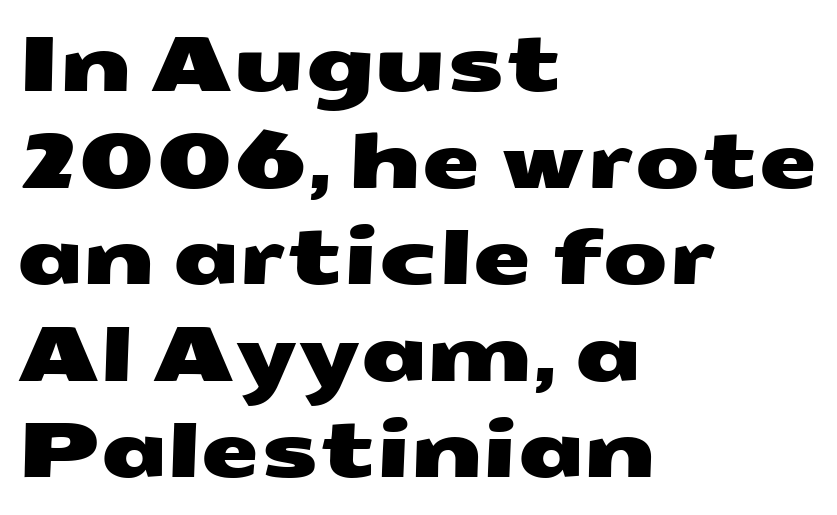
Q: Is the typeface a serif or a sans-serif typeface? A: Sans-serif.
Q: Is the text underlined? A: No.
Q: How is the paragraph aligned? A: Left-aligned.
Q: Is the spacing between letters normal or unusually wide? A: Normal.
Q: Is the spacing between lines tight, normal or loose? A: Normal.
Q: Width (condensed, normal, or wide)? A: Wide.
Q: Stroke contrast? A: Medium.
Q: x-height? A: Medium.
Q: Monospaced? A: No.
